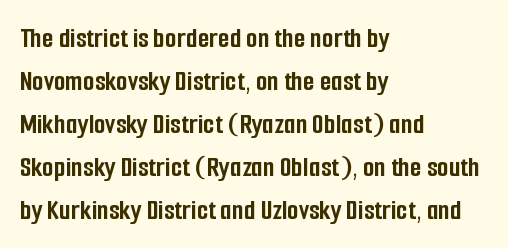
Honestly, there is no underline to notice here at all. Note the varied advance widths — an 'i' is clearly narrower than an 'm'. Evenly set lines give the paragraph a standard silhouette. The face used here has the dense, thick strokes of a bold. The lines in this sample share a left origin and differ only in where they stop. Are there feet on the stems? There aren't — it's a sans.
